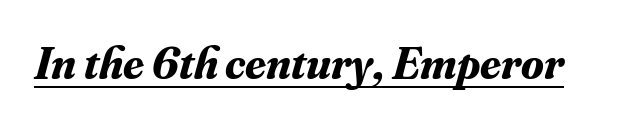
{"serif": "yes", "italic": "yes", "lean": "right", "slant_degrees": 16, "bold": "yes", "weight": "bold", "width": "normal", "stroke_contrast": "medium", "x_height": "small", "monospaced": "no", "underline": "yes", "letter_spacing": "normal", "letter_spacing_em": 0.0, "glyph_px": 46}
